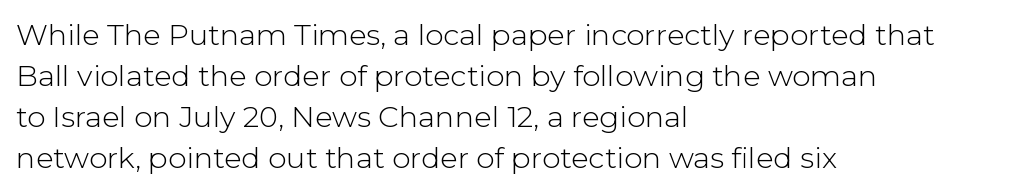
The image shows 29 px light sans-serif type, upright; set left-aligned, normal line spacing (1.41x), normal letter spacing, not underlined; low stroke contrast and a medium x-height.
